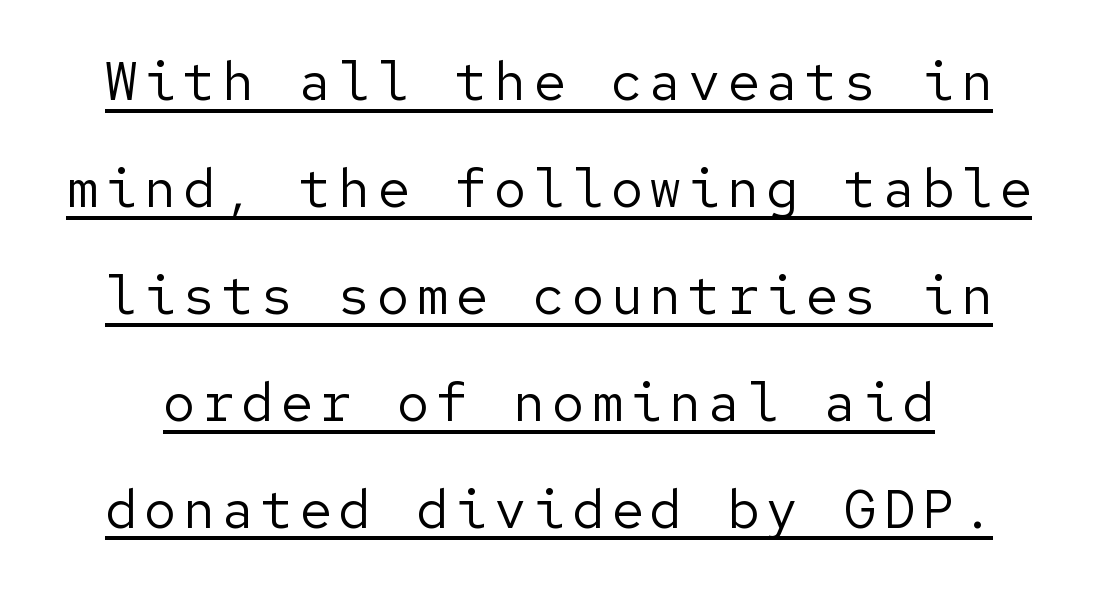
{"serif": "no", "italic": "no", "bold": "no", "weight": "regular", "width": "normal", "stroke_contrast": "low", "x_height": "medium", "underline": "yes", "line_spacing": "loose", "line_spacing_ratio": 1.98, "glyph_px": 54}
